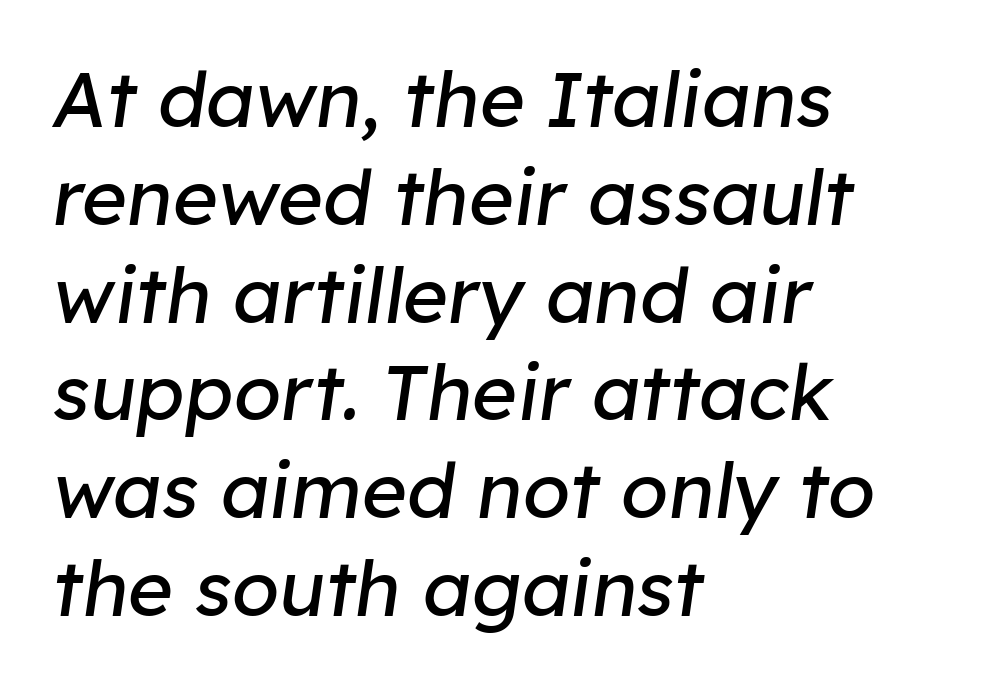
{"italic": "yes", "lean": "right", "slant_degrees": 8, "bold": "no", "weight": "regular", "width": "normal", "stroke_contrast": "low", "x_height": "medium", "monospaced": "no", "underline": "no", "align": "left", "line_spacing": "normal", "line_spacing_ratio": 1.27, "letter_spacing": "normal", "letter_spacing_em": 0.0, "glyph_px": 77}
